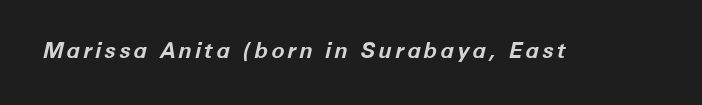
{"italic": "yes", "lean": "right", "slant_degrees": 12, "bold": "yes", "underline": "no", "glyph_px": 22}
